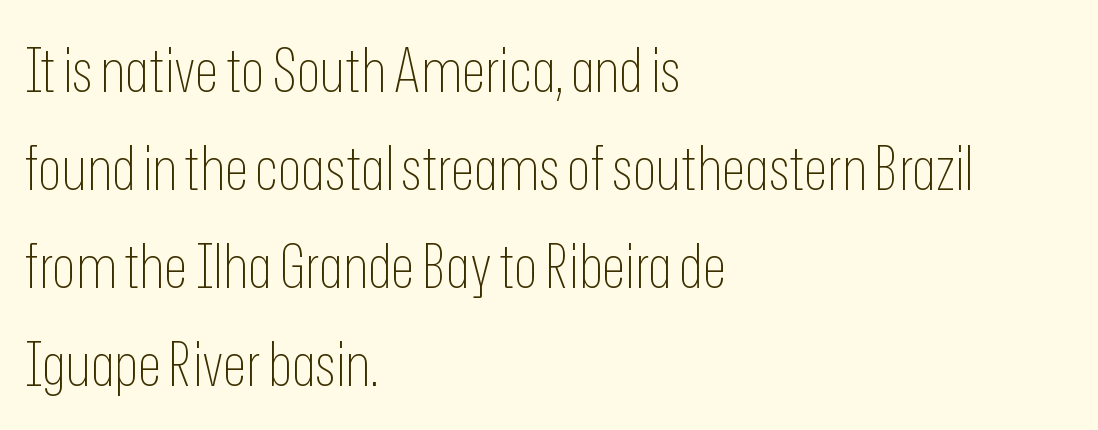
The image shows 62 px thin, condensed sans-serif type, upright; set left-aligned, normal line spacing (1.58x), normal letter spacing, not underlined; low stroke contrast and a medium x-height.
